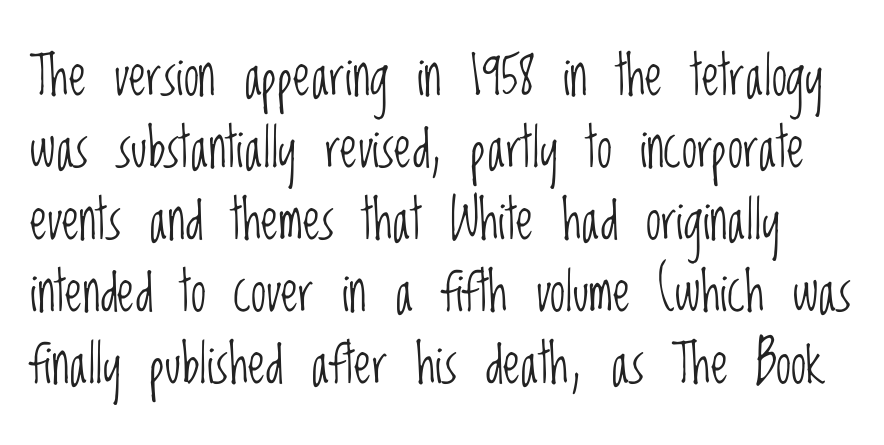
Q: Is the text bold? A: No.
Q: Is the text italic (slanted)? A: No, it is upright.
Q: Is the typeface a serif or a sans-serif typeface? A: Sans-serif.
Q: Is the text underlined? A: No.
Q: Is the spacing between letters normal or unusually wide? A: Normal.
Q: Is the spacing between lines tight, normal or loose? A: Normal.
Q: Width (condensed, normal, or wide)? A: Condensed.
Q: Stroke contrast? A: Low.
Q: x-height? A: Large.
Q: Monospaced? A: No.
